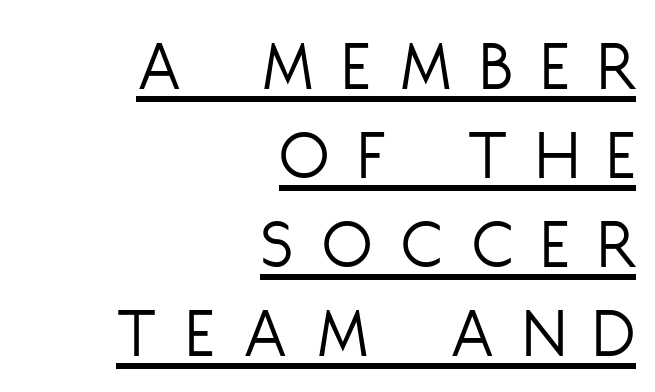
Q: Is the text bold? A: No.
Q: Is the text italic (slanted)? A: No, it is upright.
Q: Is the typeface a serif or a sans-serif typeface? A: Sans-serif.
Q: Is the text underlined? A: Yes.
Q: How is the paragraph aligned? A: Right-aligned.
Q: Is the spacing between letters normal or unusually wide? A: Unusually wide.
Q: Width (condensed, normal, or wide)? A: Condensed.
Q: Stroke contrast? A: Low.
Q: x-height? A: Large.
Q: Monospaced? A: No.
